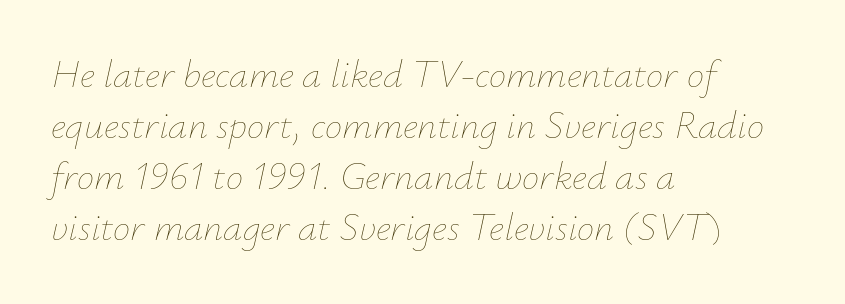
The image shows 39 px thin type, italic (leaning right); set left-aligned, normal line spacing (1.31x), normal letter spacing, not underlined; low stroke contrast and a small x-height.
